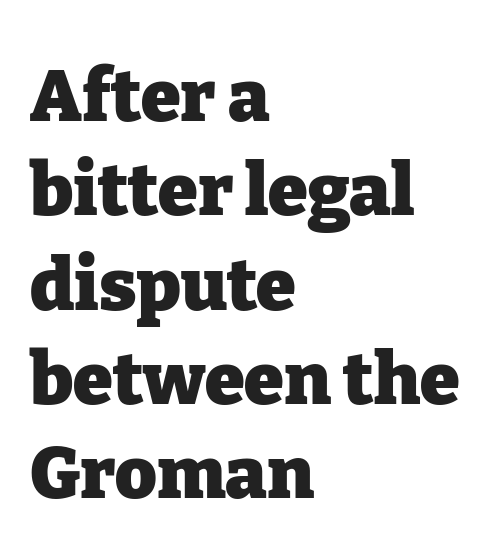
{"serif": "yes", "italic": "no", "bold": "yes", "weight": "heavy", "width": "normal", "stroke_contrast": "low", "x_height": "medium", "monospaced": "no", "underline": "no", "align": "left", "line_spacing": "normal", "line_spacing_ratio": 1.31, "letter_spacing": "normal", "letter_spacing_em": 0.0, "glyph_px": 72}
